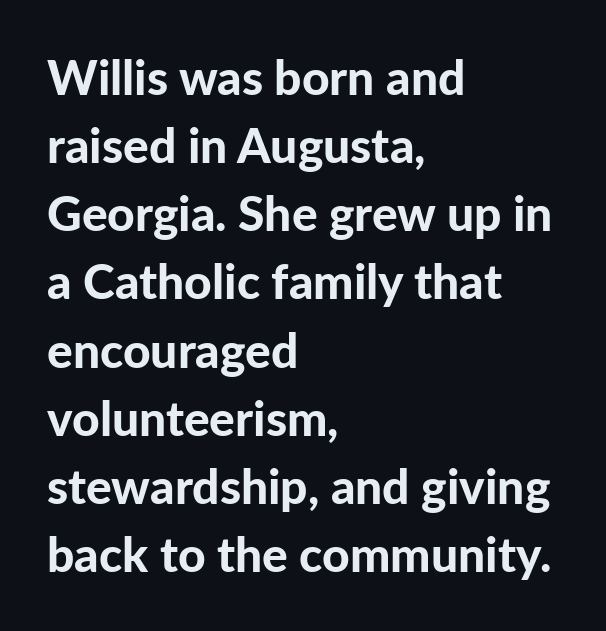
The image shows 48 px bold sans-serif type, upright; set left-aligned, normal line spacing (1.42x), normal letter spacing, not underlined; low stroke contrast and a medium x-height.
